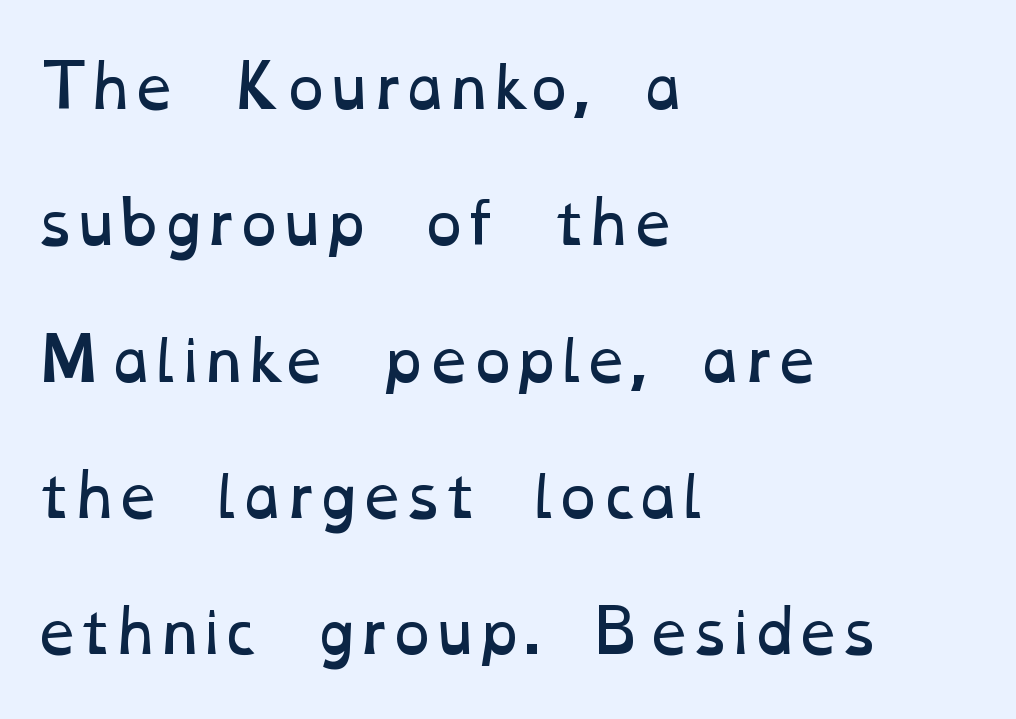
Compared with a typical body face, this is equally light or lighter still. What stands out about the letter spacing? Nothing — it is the standard amount. Descenders hang freely into open space. This sample has the flowing, uneven cadence of proportional lettering.
